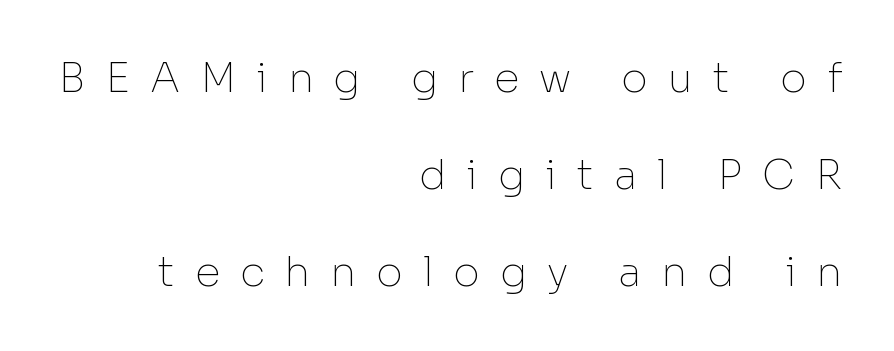
The image shows 41 px thin sans-serif type, upright; set right-aligned, loose line spacing (2.37x), unusually wide letter spacing (+0.49 em), not underlined; low stroke contrast and a medium x-height.
